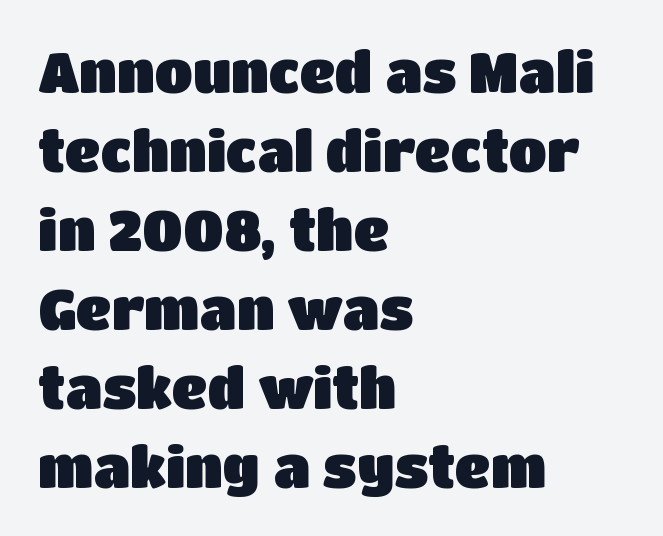
Q: Is the text italic (slanted)? A: No, it is upright.
Q: Is the typeface a serif or a sans-serif typeface? A: Sans-serif.
Q: Is the text underlined? A: No.
Q: How is the paragraph aligned? A: Left-aligned.
Q: Is the spacing between letters normal or unusually wide? A: Normal.
Q: Is the spacing between lines tight, normal or loose? A: Normal.
Q: Width (condensed, normal, or wide)? A: Normal.
Q: Stroke contrast? A: Low.
Q: x-height? A: Large.
Q: Monospaced? A: No.
